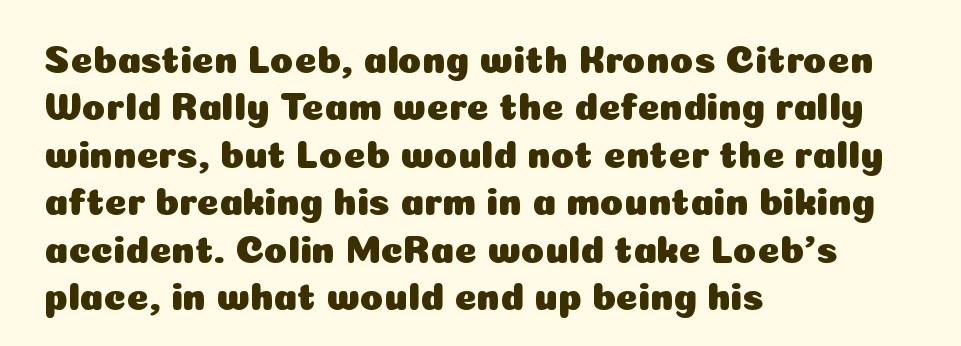
The image shows 38 px sans-serif type, upright; set left-aligned, normal line spacing (1.25x), normal letter spacing, not underlined; low stroke contrast and a medium x-height.
